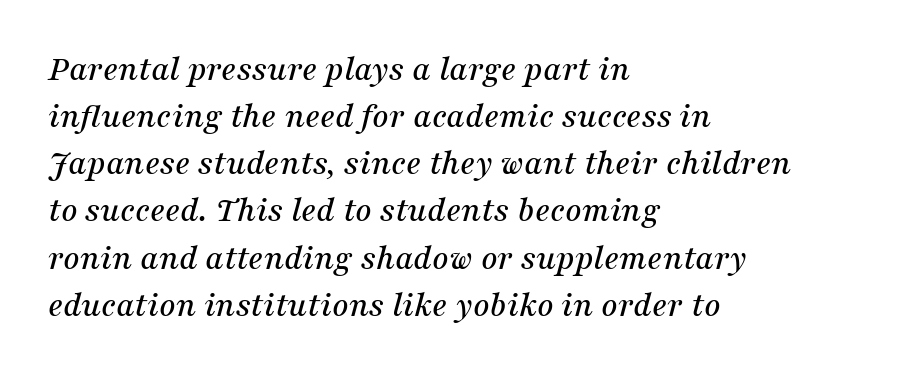
Q: Is the text italic (slanted)? A: Yes, it leans right by about 16 degrees.
Q: Is the typeface a serif or a sans-serif typeface? A: Serif.
Q: Is the text underlined? A: No.
Q: How is the paragraph aligned? A: Left-aligned.
Q: Is the spacing between letters normal or unusually wide? A: Normal.
Q: Is the spacing between lines tight, normal or loose? A: Normal.
Q: Width (condensed, normal, or wide)? A: Normal.
Q: Stroke contrast? A: Medium.
Q: x-height? A: Medium.
Q: Monospaced? A: No.
